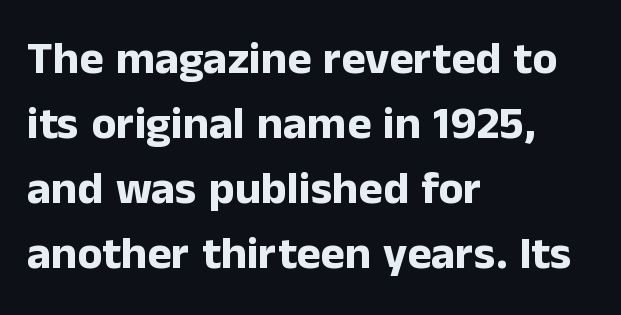
The image shows 46 px bold sans-serif type, upright; set left-aligned, normal line spacing (1.41x), normal letter spacing, not underlined; low stroke contrast and a medium x-height.
